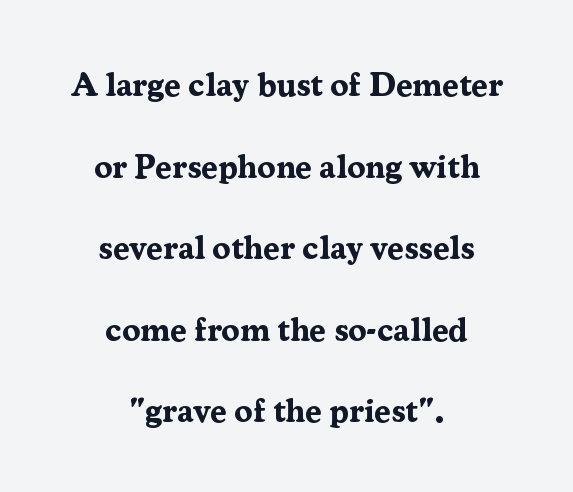
{"serif": "yes", "italic": "no", "bold": "yes", "weight": "bold", "width": "normal", "stroke_contrast": "medium", "x_height": "medium", "monospaced": "no", "underline": "no", "align": "center", "line_spacing": "loose", "line_spacing_ratio": 2.47, "letter_spacing": "normal", "letter_spacing_em": 0.0, "glyph_px": 33}
